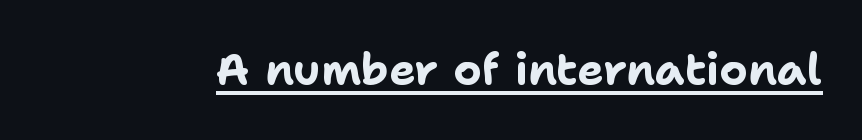
Q: Is the text bold? A: Yes.
Q: Is the text italic (slanted)? A: No, it is upright.
Q: Is the typeface a serif or a sans-serif typeface? A: Sans-serif.
Q: Is the text underlined? A: Yes.
Q: Is the spacing between letters normal or unusually wide? A: Normal.
Q: Width (condensed, normal, or wide)? A: Normal.
Q: Stroke contrast? A: Low.
Q: x-height? A: Medium.
Q: Monospaced? A: No.
